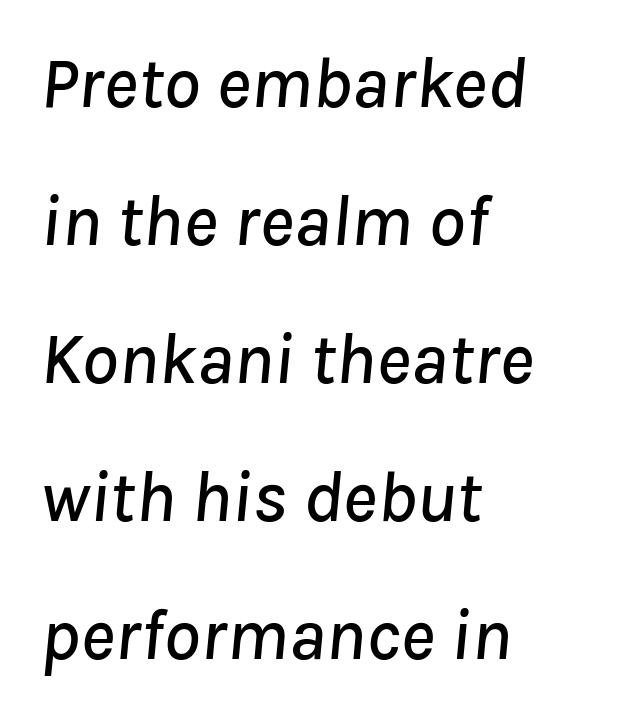
{"italic": "yes", "lean": "right", "slant_degrees": 8, "width": "normal", "stroke_contrast": "low", "x_height": "medium", "monospaced": "no", "underline": "no", "align": "left", "line_spacing_ratio": 1.89, "letter_spacing": "normal", "letter_spacing_em": 0.0, "glyph_px": 73}
